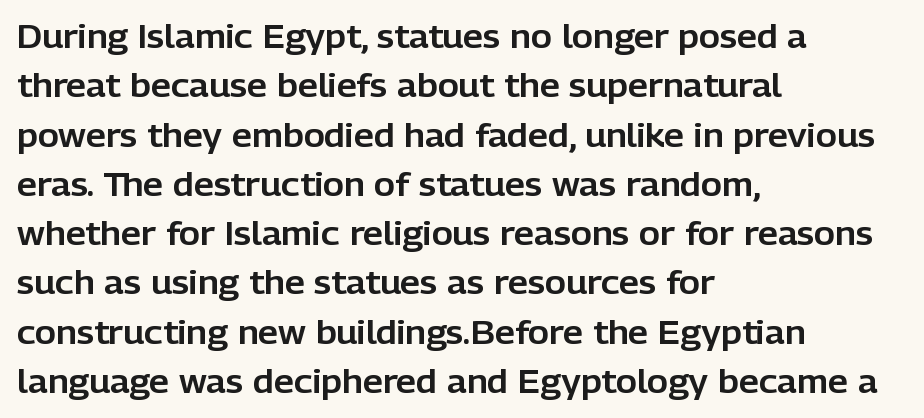
{"serif": "no", "italic": "no", "width": "normal", "stroke_contrast": "low", "x_height": "medium", "monospaced": "no", "underline": "no", "align": "left", "line_spacing": "normal", "line_spacing_ratio": 1.54, "letter_spacing": "normal", "letter_spacing_em": 0.0, "glyph_px": 32}
